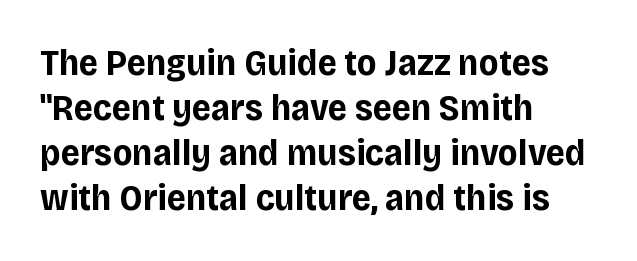
A typesetter would call this proportional, since set widths differ per character. Horizontally, the lines are justified to the leading edge only. The type is set solid horizontally, with unmodified tracking. This sample uses an upright cut, with every glyph sitting square on the baseline. The foot of each line stays bare and open. No feet cap the strokes, marking this as sans-serif type.
